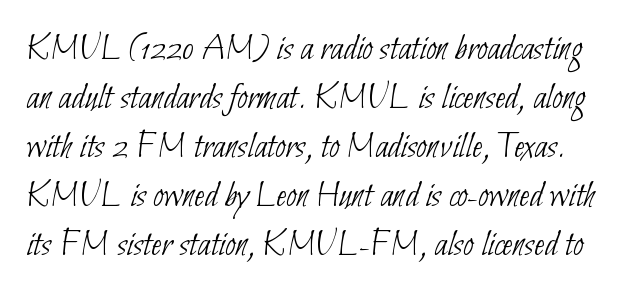
Q: Is the text bold? A: No.
Q: Is the typeface a serif or a sans-serif typeface? A: Sans-serif.
Q: Is the text underlined? A: No.
Q: Is the spacing between letters normal or unusually wide? A: Normal.
Q: Is the spacing between lines tight, normal or loose? A: Normal.
Q: Width (condensed, normal, or wide)? A: Condensed.
Q: Stroke contrast? A: Low.
Q: x-height? A: Small.
Q: Monospaced? A: No.
